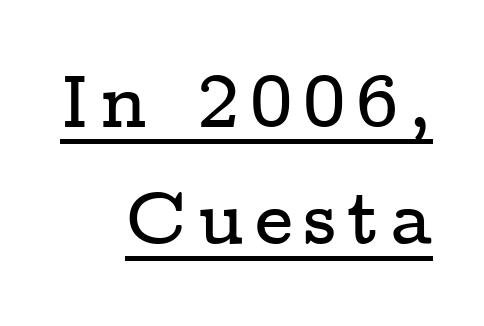
{"serif": "yes", "italic": "no", "width": "wide", "stroke_contrast": "low", "x_height": "medium", "monospaced": "no", "underline": "yes", "align": "right", "line_spacing": "normal", "line_spacing_ratio": 1.58, "glyph_px": 74}
